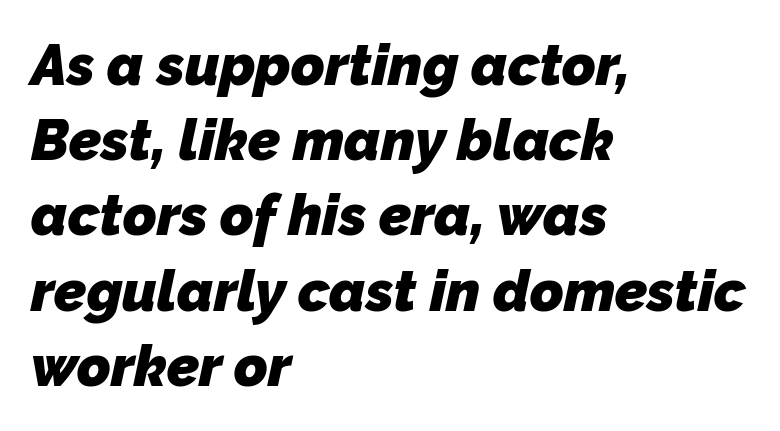
{"serif": "no", "bold": "yes", "weight": "heavy", "width": "normal", "stroke_contrast": "low", "x_height": "medium", "monospaced": "no", "underline": "no", "align": "left", "line_spacing": "normal", "line_spacing_ratio": 1.32, "letter_spacing": "normal", "letter_spacing_em": 0.0, "glyph_px": 57}
